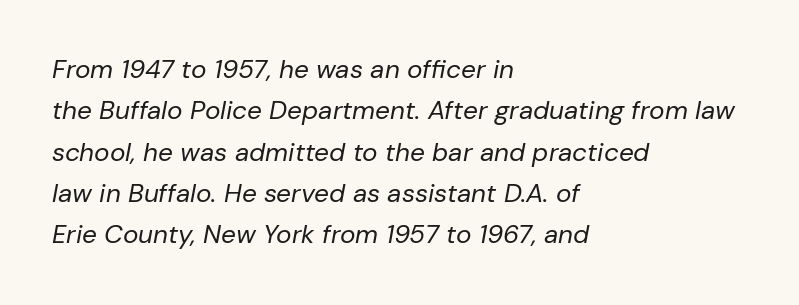
{"italic": "yes", "lean": "right", "slant_degrees": 10, "bold": "no", "underline": "no", "align": "left", "line_spacing": "normal", "line_spacing_ratio": 1.59, "letter_spacing": "normal", "letter_spacing_em": 0.0, "glyph_px": 26}
